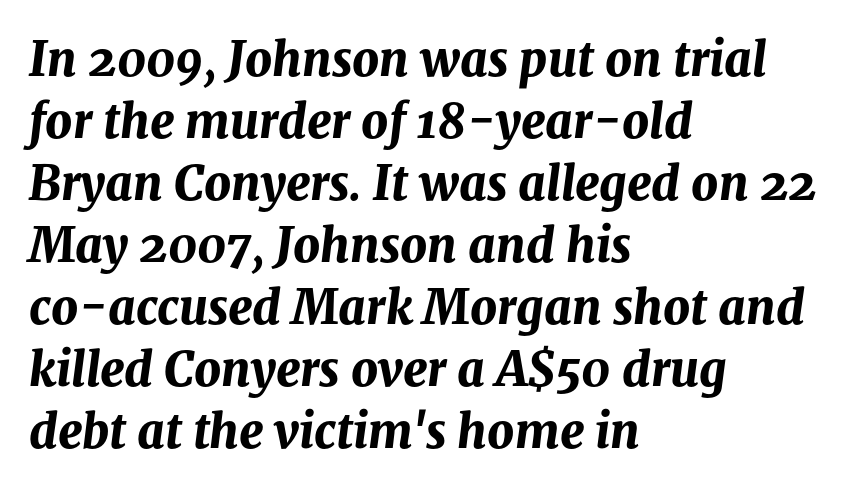
{"italic": "yes", "lean": "right", "slant_degrees": 8, "bold": "yes", "weight": "bold", "width": "normal", "stroke_contrast": "medium", "x_height": "medium", "monospaced": "no", "underline": "no", "align": "left", "line_spacing": "normal", "line_spacing_ratio": 1.32, "letter_spacing": "normal", "letter_spacing_em": 0.0, "glyph_px": 47}
